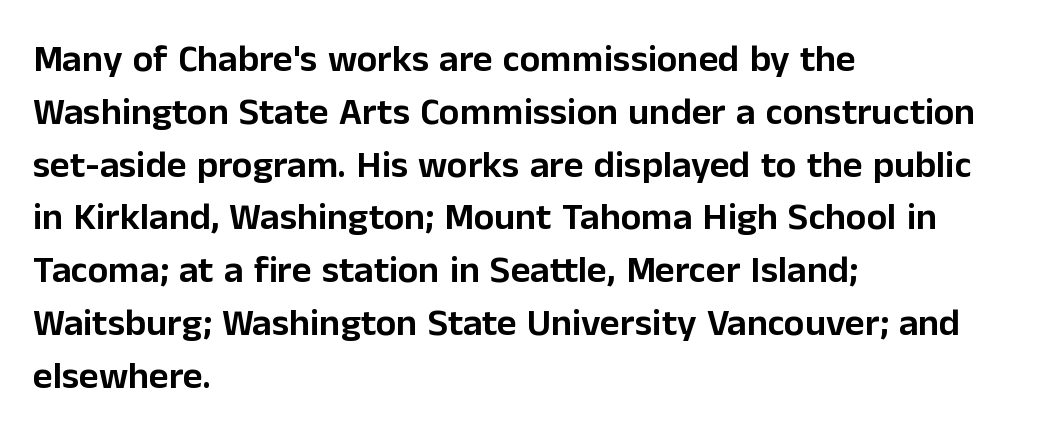
{"serif": "no", "italic": "no", "width": "normal", "stroke_contrast": "low", "x_height": "medium", "monospaced": "no", "underline": "no", "align": "left", "line_spacing": "normal", "line_spacing_ratio": 1.39, "letter_spacing": "normal", "letter_spacing_em": 0.0, "glyph_px": 38}
